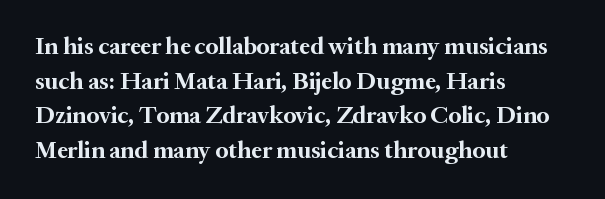
Q: Is the text bold? A: Yes.
Q: Is the text italic (slanted)? A: No, it is upright.
Q: Is the text underlined? A: No.
Q: How is the paragraph aligned? A: Left-aligned.
Q: Is the spacing between letters normal or unusually wide? A: Normal.
Q: Is the spacing between lines tight, normal or loose? A: Normal.
